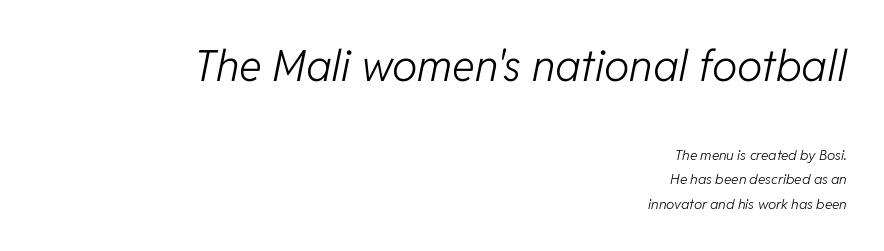
{"italic": "yes", "lean": "right", "slant_degrees": 11, "bold": "no", "weight": "light", "width": "normal", "stroke_contrast": "low", "x_height": "medium", "monospaced": "no", "underline": "no", "align": "right", "line_spacing_ratio": 1.72, "letter_spacing": "normal", "letter_spacing_em": 0.0, "larger_block": "first", "size_ratio": 3.07, "glyph_px": 43}
